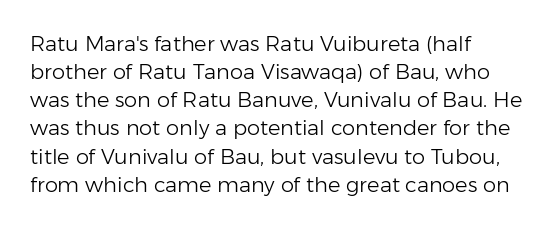
The image shows 21 px text type, upright; set left-aligned, normal line spacing (1.34x), normal letter spacing, not underlined.
